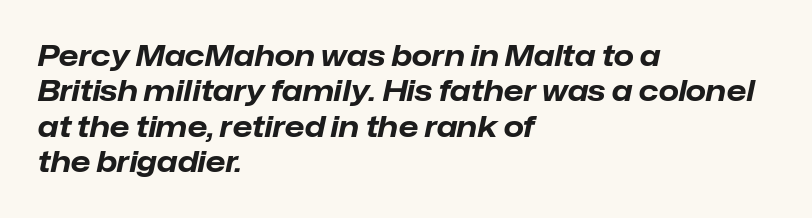
The image shows 29 px bold type, italic (leaning right); set left-aligned, line spacing 1.22x, normal letter spacing, not underlined; low stroke contrast and a medium x-height.
